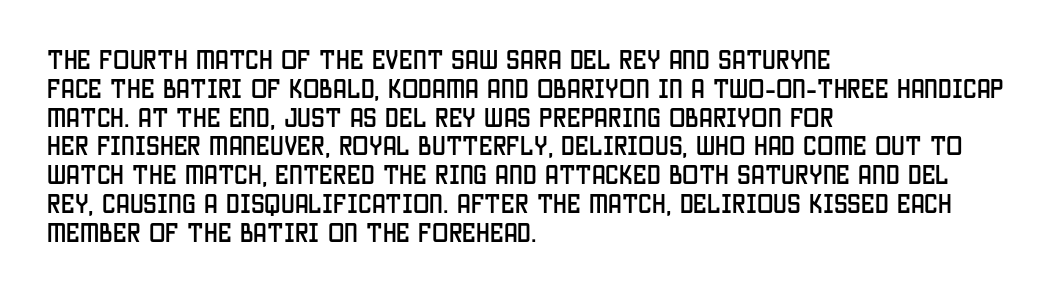
{"italic": "no", "underline": "no", "align": "left", "line_spacing": "normal", "line_spacing_ratio": 1.31, "letter_spacing": "normal", "letter_spacing_em": 0.0, "glyph_px": 22}
